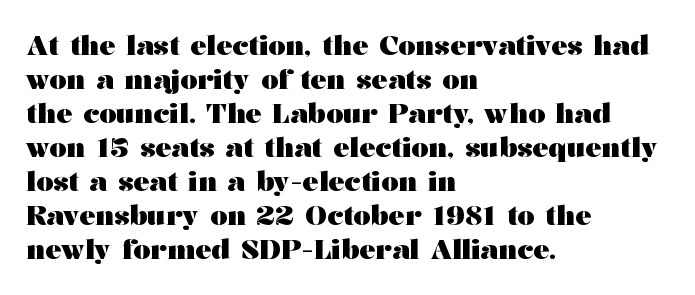
{"italic": "no", "bold": "yes", "underline": "no", "align": "left", "line_spacing": "normal", "line_spacing_ratio": 1.26, "letter_spacing": "normal", "letter_spacing_em": 0.0, "glyph_px": 27}
